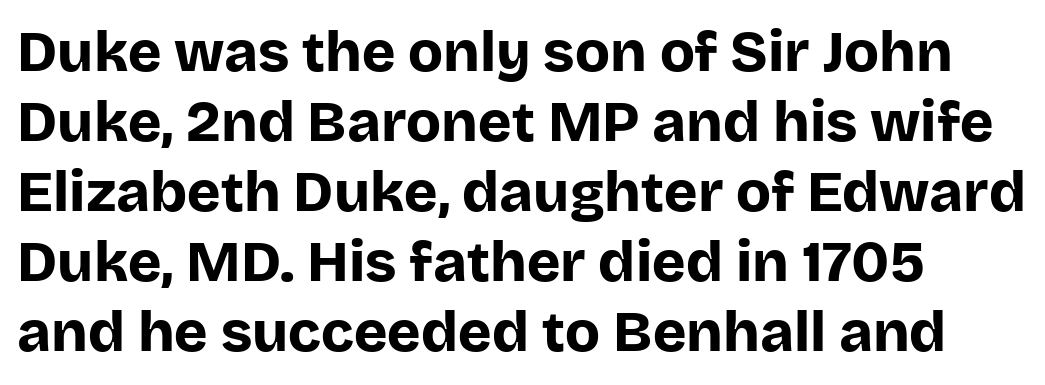
{"serif": "no", "italic": "no", "bold": "yes", "weight": "bold", "width": "normal", "stroke_contrast": "low", "x_height": "large", "monospaced": "no", "underline": "no", "align": "left", "line_spacing_ratio": 1.23, "letter_spacing": "normal", "letter_spacing_em": 0.0, "glyph_px": 57}
